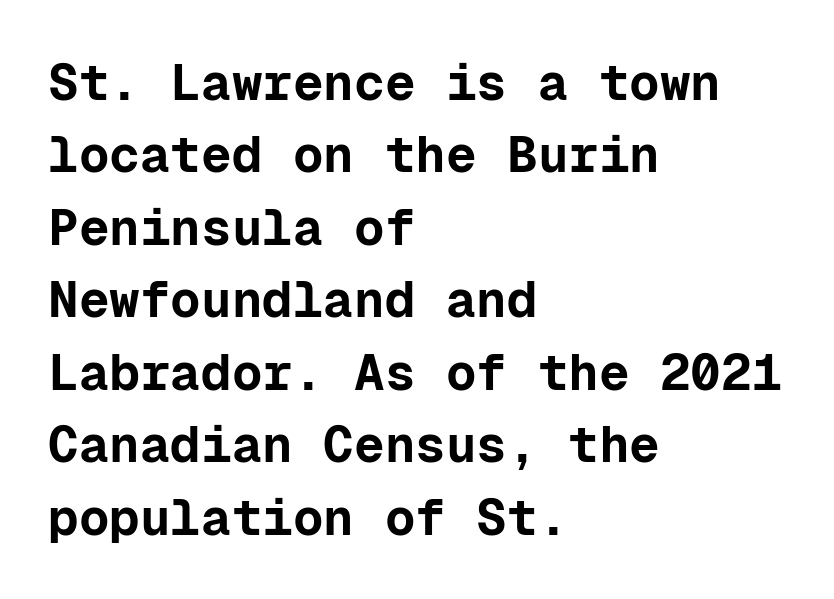
The rendering keeps characters at their native spacing. You'd pick this weight for a headline — it's a proper bold. The passage is arranged the way most books set body copy — flush left. Italic: no, the glyphs are upright roman. This block has exactly the height ordinary leading produces. The face used here is monospaced, like something from a code editor.
